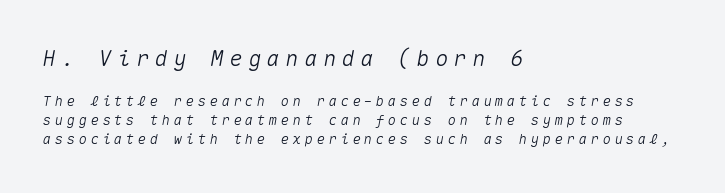
Typeset ragged right — the left edge is the straight one. The rendering inserts visible extra space after every character. The more generous point size was reserved for the upper chunk. What's the leading like? Ordinary, nothing unusual.
